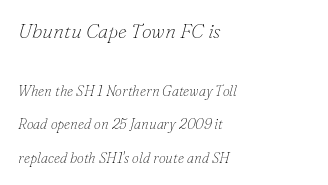
Counters stay open thanks to moderate or lighter strokes. A classic flush-left, rag-right setting is used for this passage. Would a proofreader flag this as italicized? Yes. Underline: absent. Compare the two chunks: the upper has the greater cap height.
